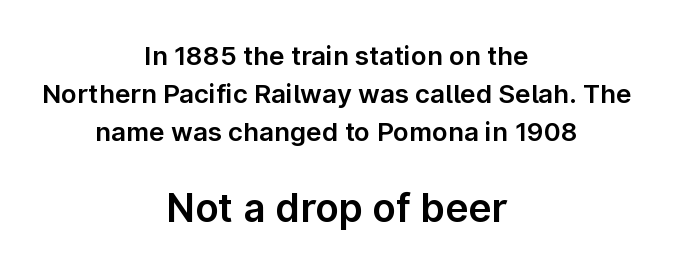
{"serif": "no", "italic": "no", "width": "normal", "stroke_contrast": "low", "x_height": "medium", "monospaced": "no", "underline": "no", "align": "center", "line_spacing": "normal", "line_spacing_ratio": 1.46, "letter_spacing": "normal", "letter_spacing_em": 0.0, "larger_block": "second", "size_ratio": 1.5, "glyph_px": 39}
